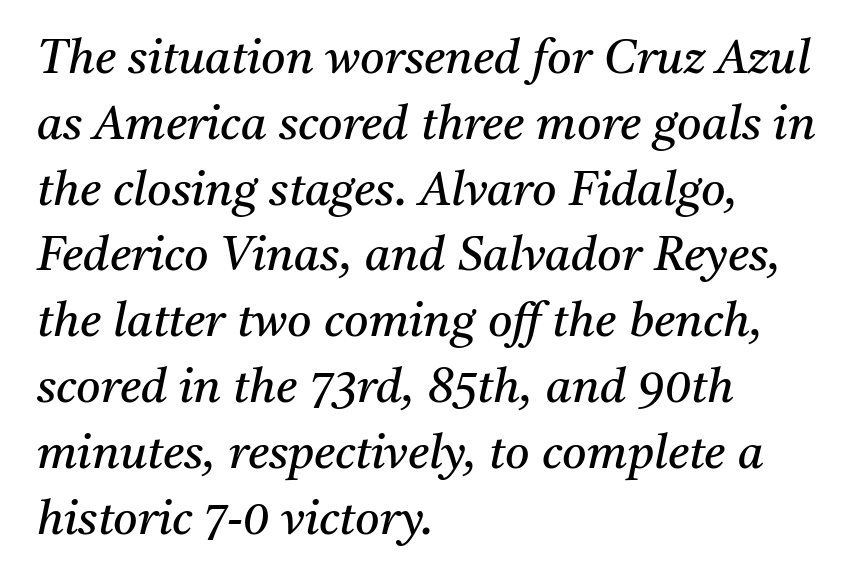
Compared with a centered layout, this one pins lines to the left instead. This rendering employs a face with finishing strokes, i.e., a serif. The weight tops out at a normal text grade. Look at the tracking — it's just the regular setting, nothing added. The baseline area is clear. The axis of the letterforms is tilted away from vertical.
